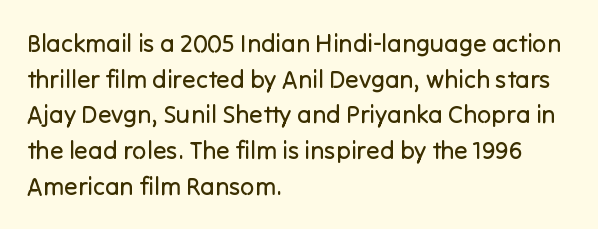
The image shows 25 px text type, upright; set left-aligned, normal line spacing (1.43x), normal letter spacing, not underlined.
